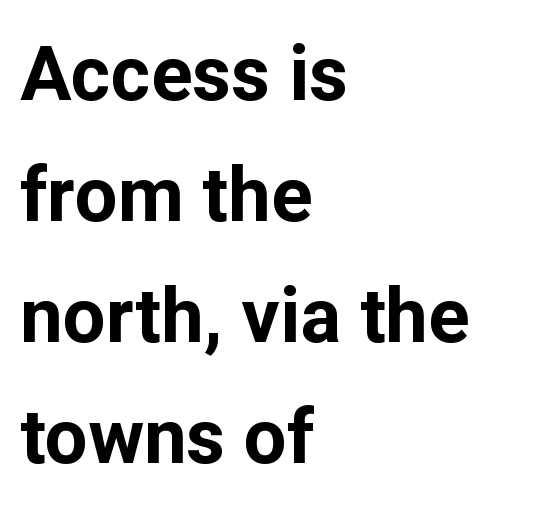
Q: Is the text bold? A: Yes.
Q: Is the text italic (slanted)? A: No, it is upright.
Q: Is the typeface a serif or a sans-serif typeface? A: Sans-serif.
Q: Is the text underlined? A: No.
Q: How is the paragraph aligned? A: Left-aligned.
Q: Is the spacing between letters normal or unusually wide? A: Normal.
Q: Is the spacing between lines tight, normal or loose? A: Normal.
Q: Width (condensed, normal, or wide)? A: Normal.
Q: Stroke contrast? A: Low.
Q: x-height? A: Medium.
Q: Monospaced? A: No.
